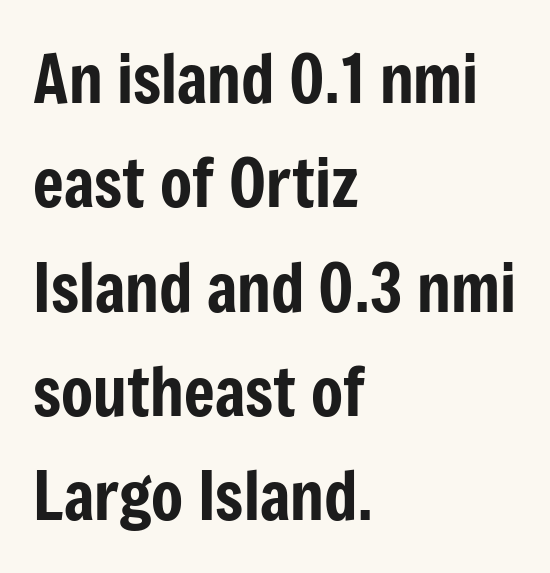
{"serif": "no", "italic": "no", "width": "condensed", "stroke_contrast": "low", "x_height": "medium", "monospaced": "no", "underline": "no", "align": "left", "line_spacing": "normal", "line_spacing_ratio": 1.58, "letter_spacing": "normal", "letter_spacing_em": 0.0, "glyph_px": 66}
